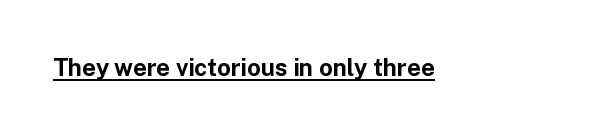
{"italic": "no", "bold": "yes", "underline": "yes", "letter_spacing": "normal", "letter_spacing_em": 0.0, "glyph_px": 24}
